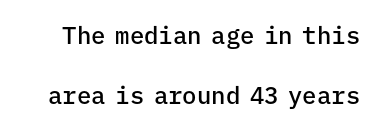
Q: Is the text bold? A: Semi-bold.
Q: Is the text italic (slanted)? A: No, it is upright.
Q: Is the text underlined? A: No.
Q: Is the spacing between letters normal or unusually wide? A: Normal.
Q: Is the spacing between lines tight, normal or loose? A: Loose.
